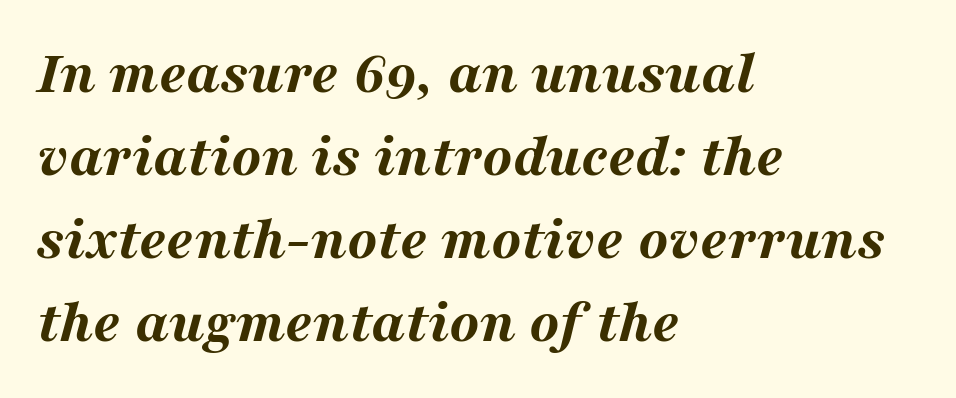
Q: Is the text bold? A: Yes.
Q: Is the text italic (slanted)? A: Yes, it leans right by about 16 degrees.
Q: Is the text underlined? A: No.
Q: How is the paragraph aligned? A: Left-aligned.
Q: Is the spacing between letters normal or unusually wide? A: Normal.
Q: Is the spacing between lines tight, normal or loose? A: Normal.
Q: Width (condensed, normal, or wide)? A: Wide.
Q: Stroke contrast? A: Medium.
Q: x-height? A: Medium.
Q: Monospaced? A: No.
